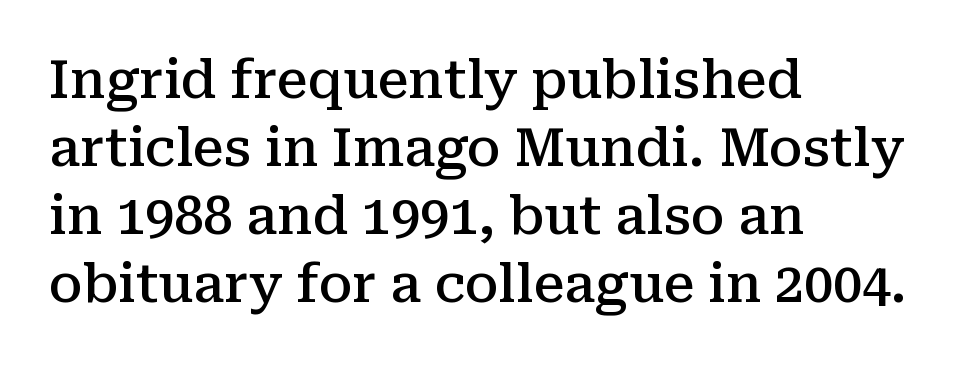
{"serif": "yes", "italic": "no", "bold": "semi", "weight": "semibold", "width": "normal", "stroke_contrast": "medium", "x_height": "medium", "monospaced": "no", "underline": "no", "align": "left", "line_spacing": "normal", "line_spacing_ratio": 1.31, "letter_spacing": "normal", "letter_spacing_em": 0.0, "glyph_px": 52}
